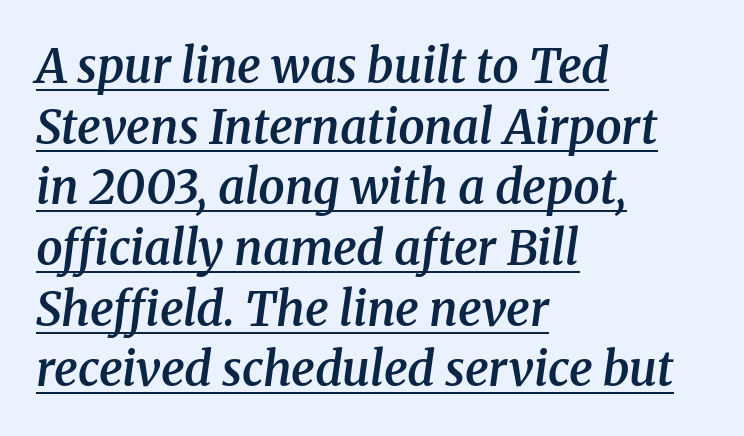
The image shows 47 px semibold serif type, italic (leaning right); set left-aligned, normal line spacing (1.29x), normal letter spacing, underlined; medium stroke contrast and a medium x-height.
